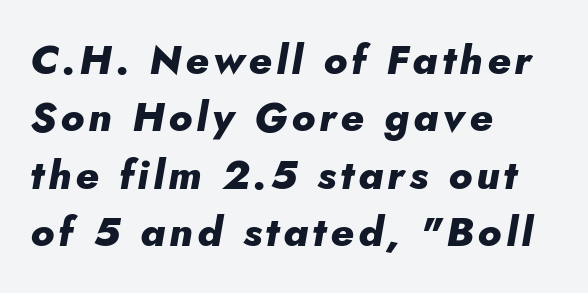
Q: Is the text bold? A: Yes.
Q: Is the text italic (slanted)? A: Yes, it leans right by about 5 degrees.
Q: Is the text underlined? A: No.
Q: How is the paragraph aligned? A: Left-aligned.
Q: Is the spacing between lines tight, normal or loose? A: Normal.
Q: Width (condensed, normal, or wide)? A: Normal.
Q: Stroke contrast? A: Low.
Q: x-height? A: Small.
Q: Monospaced? A: No.
